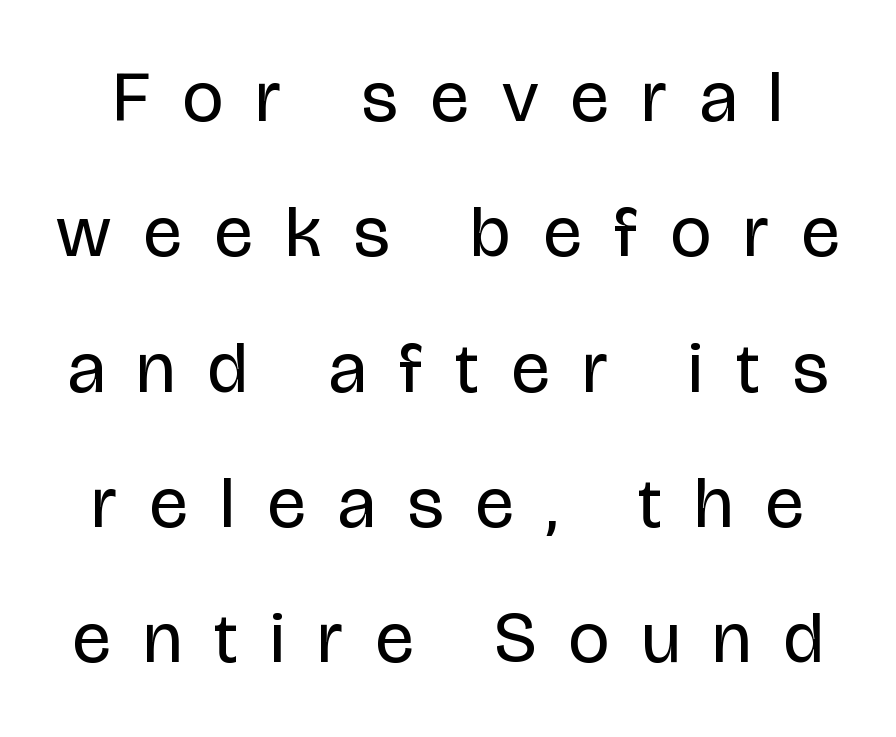
The image shows 72 px regular-weight, condensed sans-serif type, upright; set line spacing 1.88x, unusually wide letter spacing (+0.46 em), not underlined; low stroke contrast and a large x-height.
